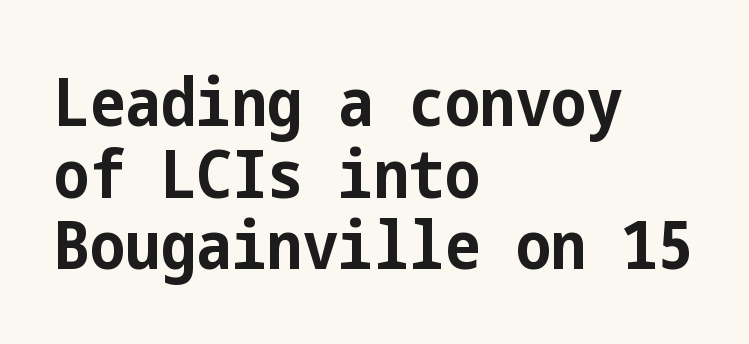
{"serif": "no", "italic": "no", "bold": "yes", "weight": "bold", "width": "condensed", "stroke_contrast": "low", "x_height": "medium", "underline": "no", "align": "left", "line_spacing": "tight", "line_spacing_ratio": 1.07, "letter_spacing": "normal", "letter_spacing_em": 0.0, "glyph_px": 67}
